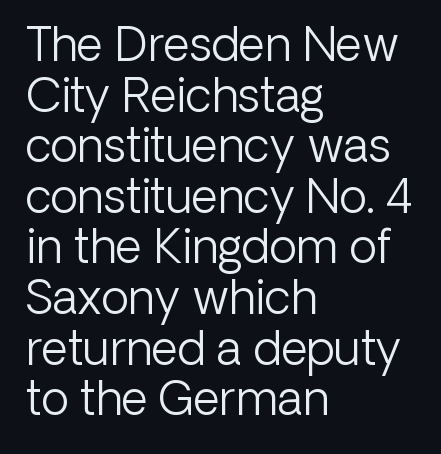
The image shows 46 px light sans-serif type, upright; set left-aligned, tight line spacing (1.1x), normal letter spacing, not underlined; low stroke contrast and a medium x-height.
